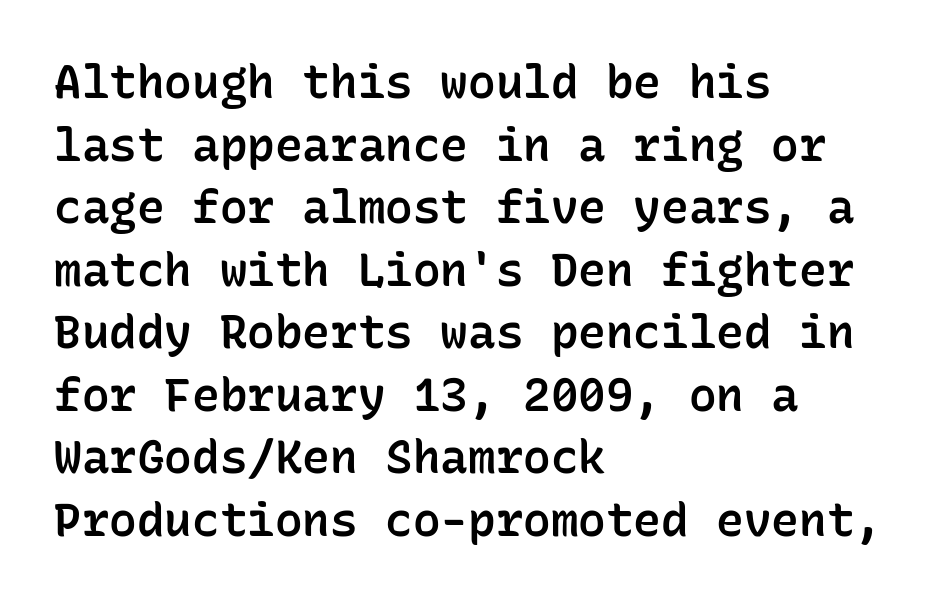
Q: Is the text bold? A: Semi-bold.
Q: Is the text italic (slanted)? A: No, it is upright.
Q: Is the typeface a serif or a sans-serif typeface? A: Sans-serif.
Q: Is the text underlined? A: No.
Q: How is the paragraph aligned? A: Left-aligned.
Q: Is the spacing between letters normal or unusually wide? A: Normal.
Q: Is the spacing between lines tight, normal or loose? A: Normal.
Q: Width (condensed, normal, or wide)? A: Normal.
Q: Stroke contrast? A: Low.
Q: x-height? A: Medium.
Q: Monospaced? A: Yes.
